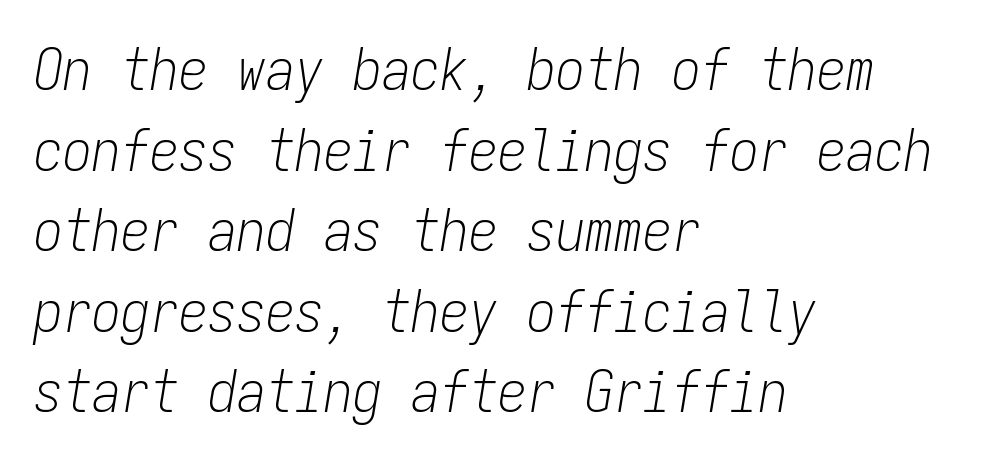
The letters march in equal steps, a hallmark of fixed-pitch type. Short and long lines alike share a common starting point at left. The space directly below the letters is spotless. How are the letters spaced? Ordinarily, with no added tracking.
